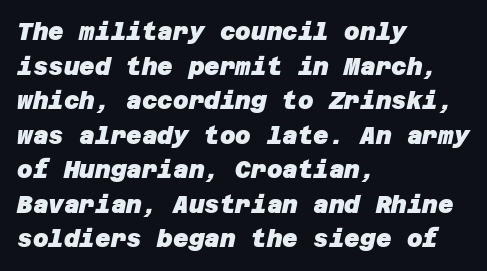
The image shows 24 px bold type; set left-aligned, normal line spacing (1.44x), normal letter spacing, not underlined.
